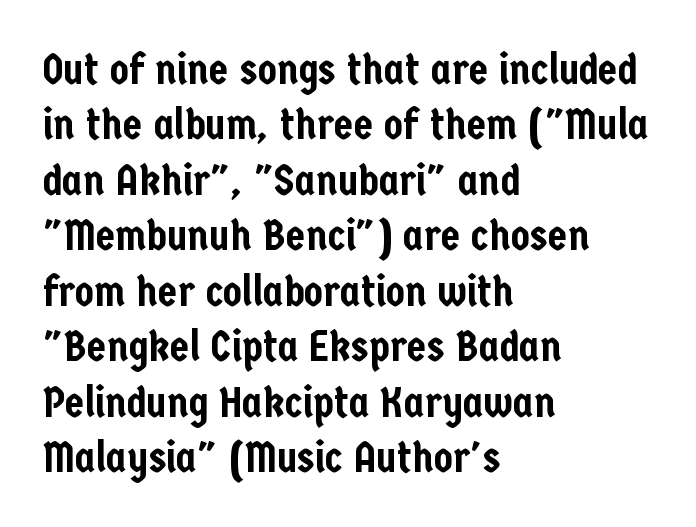
{"serif": "no", "italic": "no", "width": "condensed", "stroke_contrast": "low", "x_height": "medium", "monospaced": "no", "underline": "no", "align": "left", "line_spacing": "normal", "line_spacing_ratio": 1.26, "letter_spacing": "normal", "letter_spacing_em": 0.0, "glyph_px": 44}
